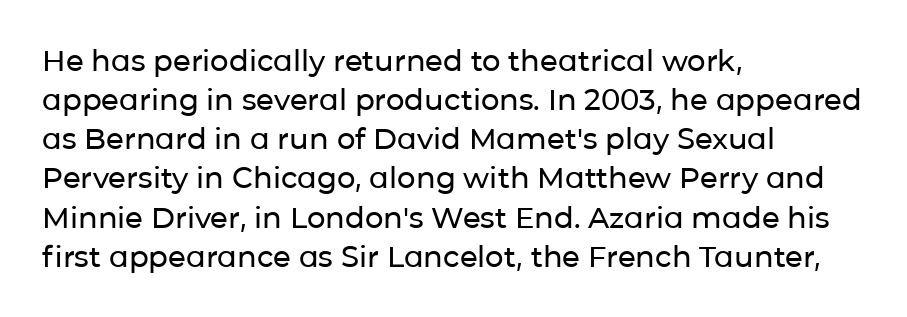
The image shows 29 px sans-serif type, upright; set left-aligned, normal line spacing (1.35x), normal letter spacing, not underlined; low stroke contrast and a medium x-height.
